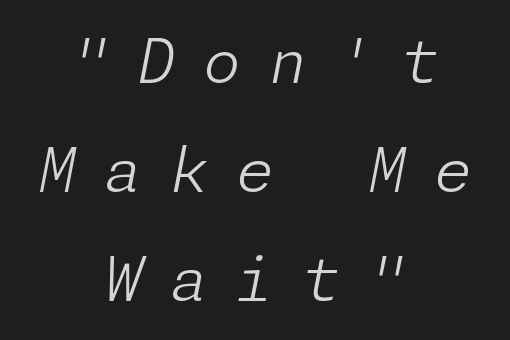
The font's italic variant was chosen for this text. Descenders are the only things crossing below the line. Stems and bowls with no extra thickness — not bold. These lines are centered, leaving both edges ragged. Compared with typical body copy, the letter spacing here is much looser.
